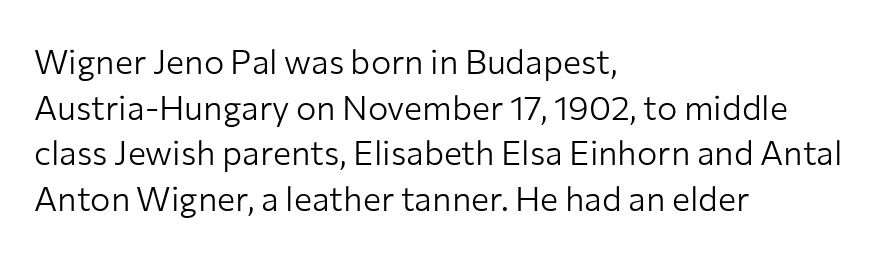
{"serif": "no", "italic": "no", "bold": "no", "weight": "light", "width": "normal", "stroke_contrast": "low", "x_height": "medium", "monospaced": "no", "underline": "no", "align": "left", "line_spacing": "normal", "line_spacing_ratio": 1.34, "letter_spacing": "normal", "letter_spacing_em": 0.0, "glyph_px": 34}
